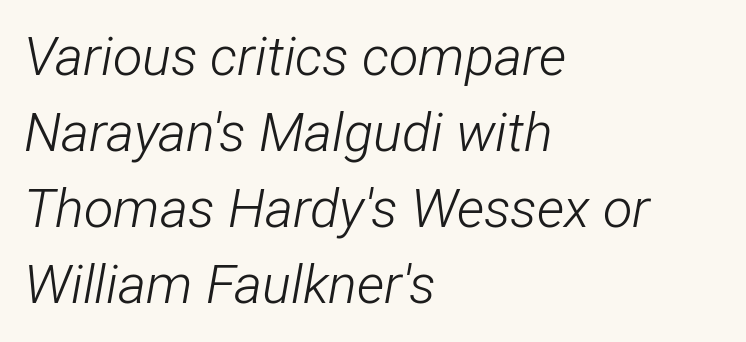
The letterforms sit at book weight or below. Students, note that the glyphs here touch the page at normal intervals. A clean baseline with only descenders dipping below it. Vertical spacing — default. The typesetter chose a ragged-right arrangement here. The letters advance in unequal steps, a hallmark of proportional type.
